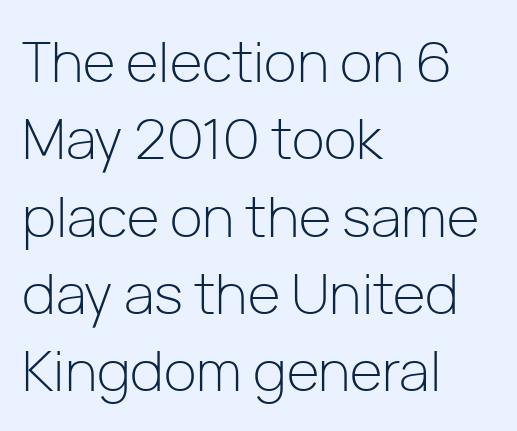
Where is the straight margin? On the left. The axis of the letterforms is exactly vertical. Is the stroke heavy? The answer is a plain regular-or-lighter. Underlining? Definitely not there.
